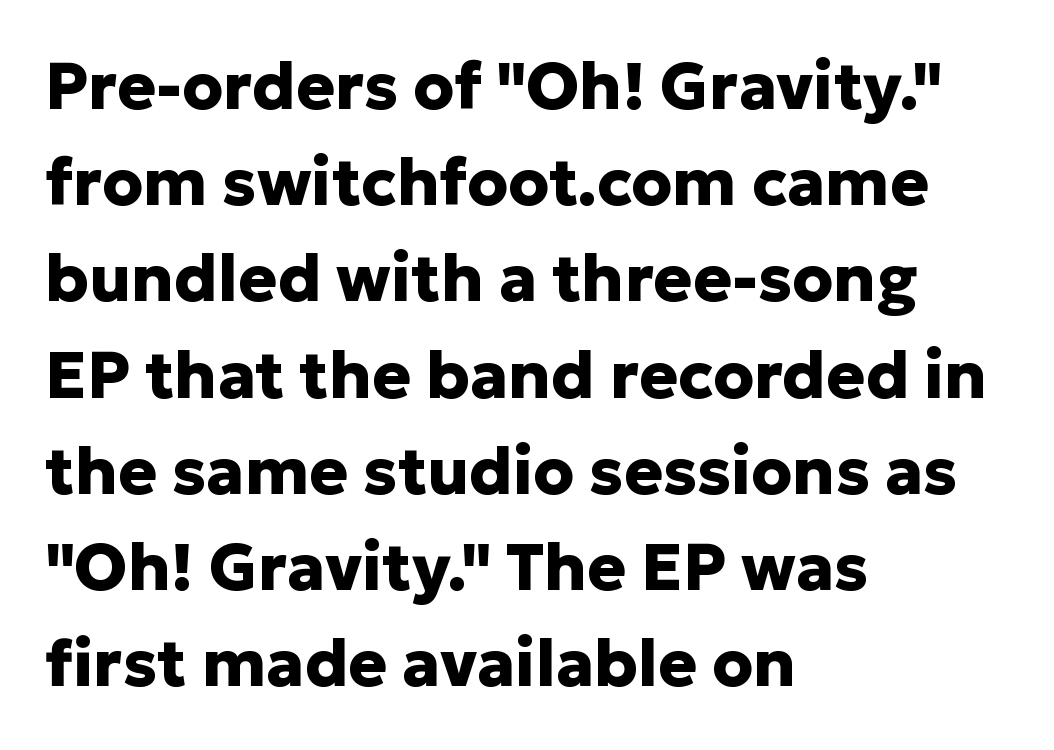
The image shows 65 px heavy sans-serif type, upright; set left-aligned, normal line spacing (1.48x), normal letter spacing, not underlined; low stroke contrast and a medium x-height.
